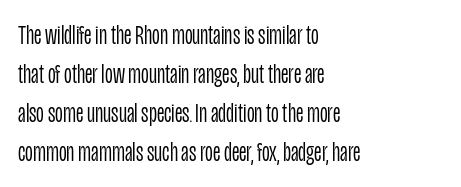
Nothing heavy about these letters — not bold at all. The block of text has a typical density, with ordinary space between rows. Posture: straight, roman, zero tilt. Quick note: underline off. The letterforms sit shoulder to shoulder at normal distance.
